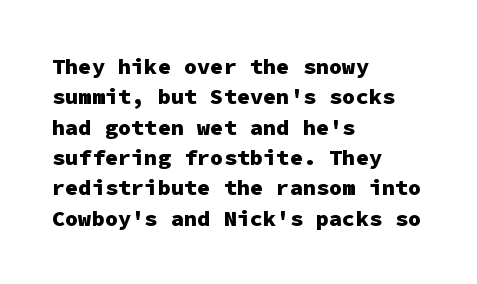
The image shows 22 px bold type, upright; set left-aligned, normal line spacing (1.38x), normal letter spacing, not underlined.
